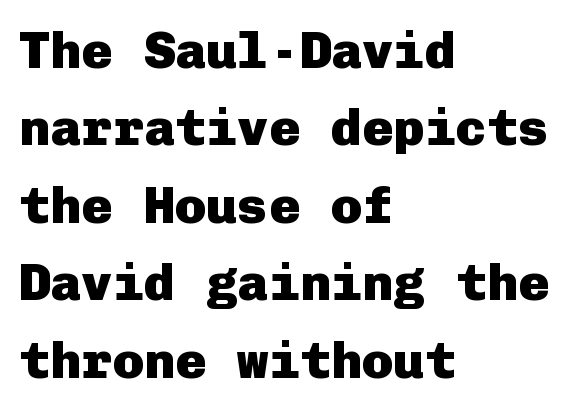
{"serif": "no", "italic": "no", "bold": "yes", "weight": "heavy", "width": "normal", "stroke_contrast": "low", "x_height": "medium", "underline": "no", "align": "left", "line_spacing": "normal", "line_spacing_ratio": 1.49, "letter_spacing": "normal", "letter_spacing_em": 0.0, "glyph_px": 52}
